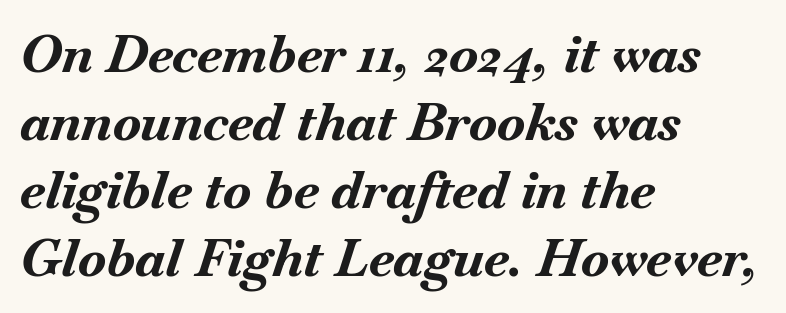
The image shows 52 px bold type, italic (leaning right); set left-aligned, normal line spacing (1.31x), normal letter spacing, not underlined; medium stroke contrast and a small x-height.
